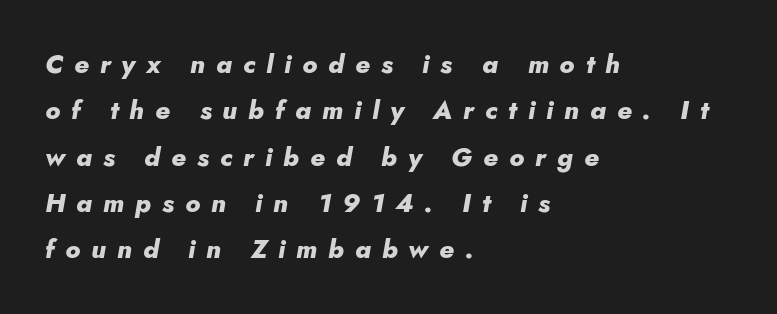
{"italic": "yes", "lean": "right", "slant_degrees": 10, "bold": "yes", "underline": "no", "align": "left", "line_spacing_ratio": 1.78, "letter_spacing": "wide", "letter_spacing_em": 0.42, "glyph_px": 26}
